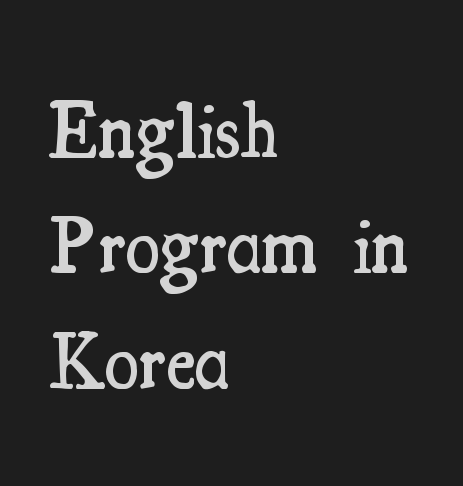
The image shows 79 px semibold, condensed serif type, upright; set left-aligned, normal line spacing (1.46x), normal letter spacing, not underlined; medium stroke contrast and a small x-height.
